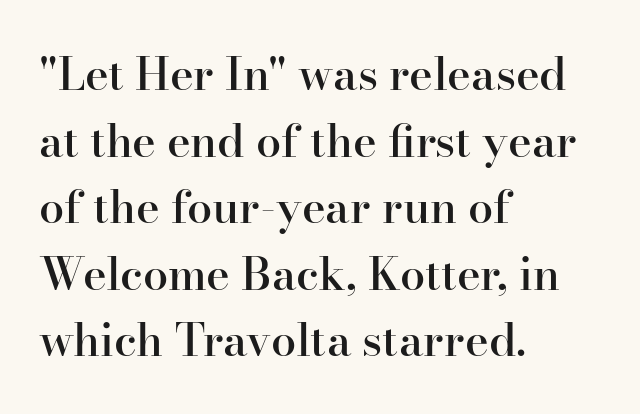
The space beneath each line is pristine and unruled. Baseline-to-baseline distance is the conventional proportion of letter height. You could call the tracking neutral — neither tight nor loose. These lines are set flush left with a ragged right edge. As a designer I'd log this as weight 600, semibold.
